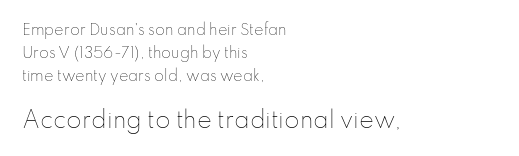
The image shows 22 px text type, upright; set left-aligned, normal line spacing (1.65x), normal letter spacing, not underlined; the second (bottom) block is 1.57x larger.
